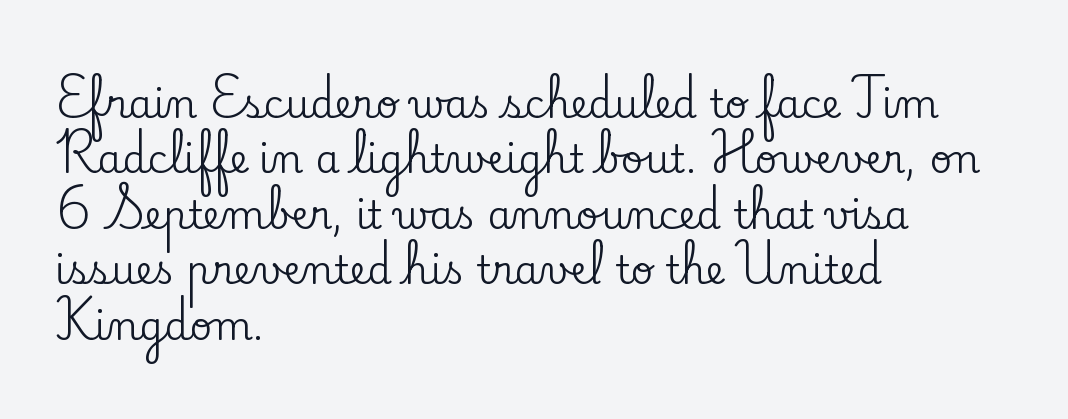
The image shows 39 px serif type, upright; set left-aligned, normal line spacing (1.42x), normal letter spacing, not underlined; low stroke contrast and a small x-height.
